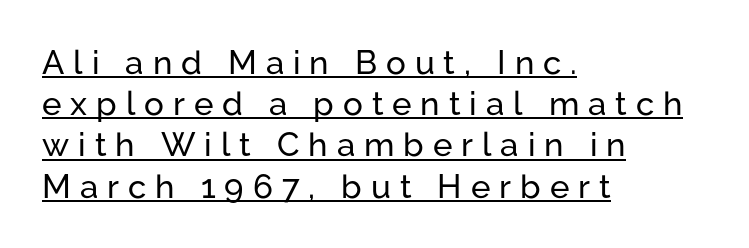
The image shows 33 px sans-serif type, upright; set left-aligned, normal line spacing (1.25x), unusually wide letter spacing (+0.27 em), underlined; low stroke contrast and a medium x-height.
